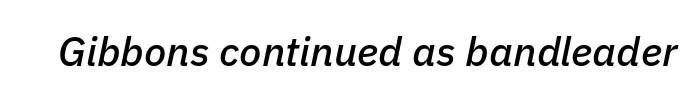
Nobody touched the tracking dial on this one. The specimen reads as italic at a glance. You could not count columns in this text — the font is proportionally spaced. The strip under each line holds only bare page.
